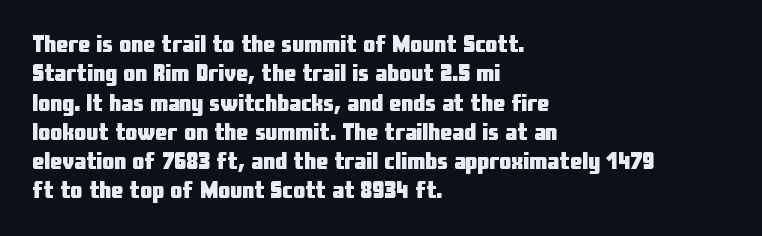
{"italic": "no", "bold": "yes", "underline": "no", "align": "left", "line_spacing_ratio": 1.22, "letter_spacing": "normal", "letter_spacing_em": 0.0, "glyph_px": 24}
